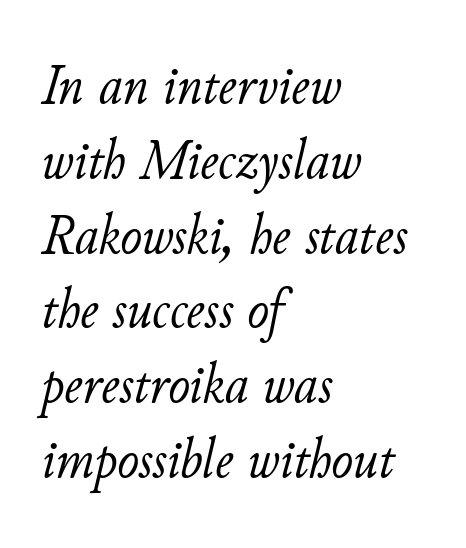
The image shows 58 px light type, italic (leaning right); set left-aligned, normal line spacing (1.29x), normal letter spacing, not underlined; low stroke contrast and a small x-height.
